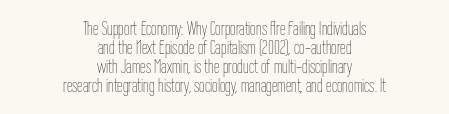
The image shows 20 px text type, upright; set centered, tight line spacing (0.95x), normal letter spacing, not underlined.
